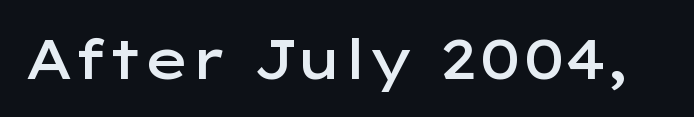
Stroke thickness is moderately raised; the sample reads as semibold. Is the letter spacing exaggerated? No — it looks like the ordinary default. These lines are composed in type without serifs. Every stem runs plumb, perpendicular to the baseline. The space beneath each line is pristine and unruled.
